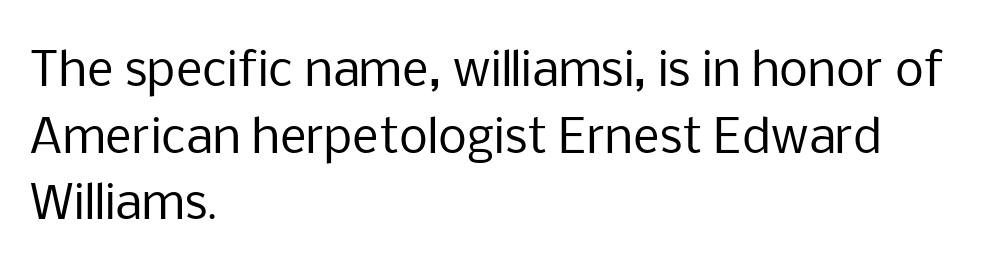
The specimen reads as upright at a glance. Each row of text sits above clean, open space. Typographically, this falls in the sans-serif category. Spacing verdict: proportional, widths tailored to each character.
